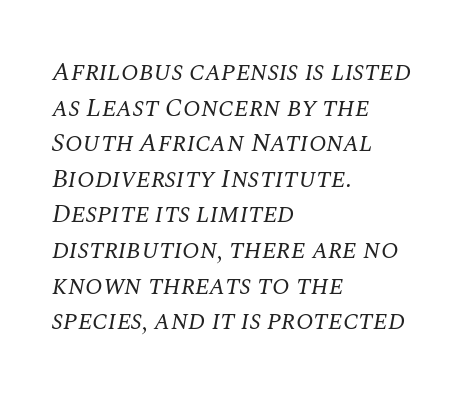
Q: Is the text bold? A: No.
Q: Is the text italic (slanted)? A: Yes, it leans right by about 10 degrees.
Q: Is the text underlined? A: No.
Q: How is the paragraph aligned? A: Left-aligned.
Q: Is the spacing between letters normal or unusually wide? A: Normal.
Q: Is the spacing between lines tight, normal or loose? A: Normal.
